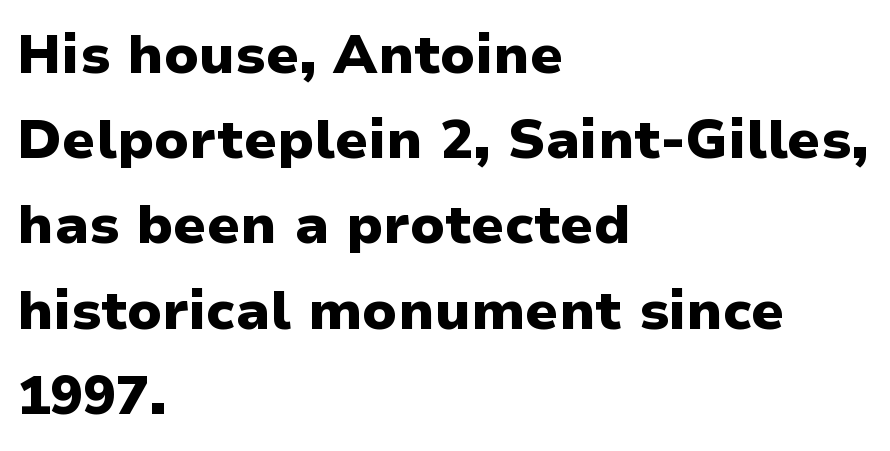
Q: Is the text bold? A: Yes.
Q: Is the text italic (slanted)? A: No, it is upright.
Q: Is the typeface a serif or a sans-serif typeface? A: Sans-serif.
Q: Is the text underlined? A: No.
Q: How is the paragraph aligned? A: Left-aligned.
Q: Is the spacing between letters normal or unusually wide? A: Normal.
Q: Is the spacing between lines tight, normal or loose? A: Normal.
Q: Width (condensed, normal, or wide)? A: Normal.
Q: Stroke contrast? A: Low.
Q: x-height? A: Medium.
Q: Monospaced? A: No.
